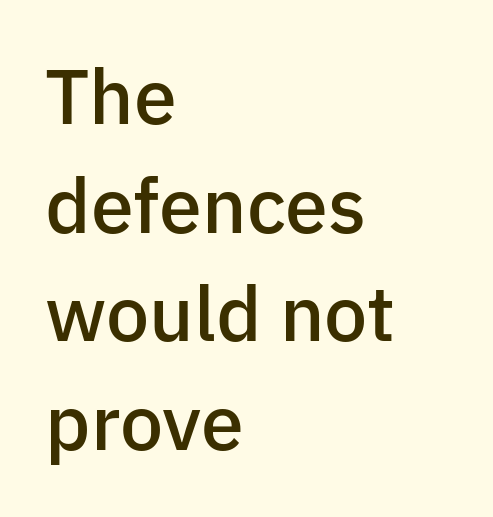
This sample uses a sans-serif face. Honestly, there is no underline to notice here at all. Default kerning and tracking; the words read as compact shapes. Italic? Not at all — the glyphs are vertical.
